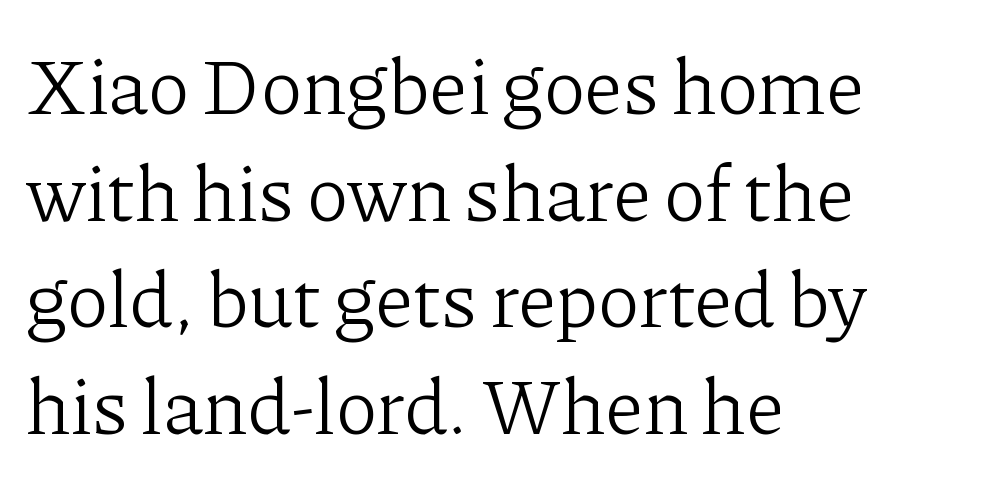
The image shows 79 px light serif type, upright; set left-aligned, normal line spacing (1.35x), normal letter spacing, not underlined; low stroke contrast and a medium x-height.
